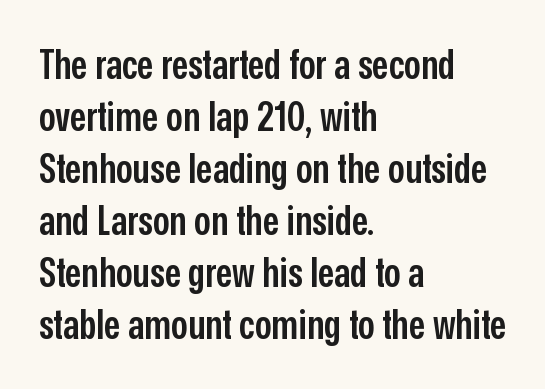
The image shows 41 px semibold, condensed sans-serif type, upright; set left-aligned, normal line spacing (1.27x), normal letter spacing, not underlined; low stroke contrast and a medium x-height.
